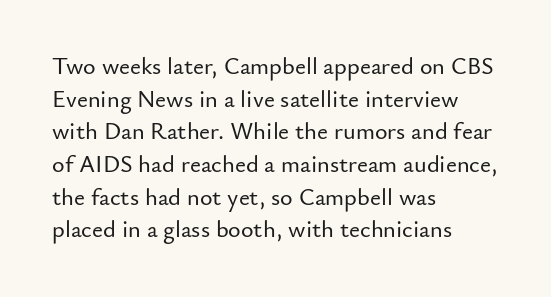
{"italic": "no", "underline": "no", "align": "left", "line_spacing": "normal", "line_spacing_ratio": 1.36, "letter_spacing": "normal", "letter_spacing_em": 0.0, "glyph_px": 24}
